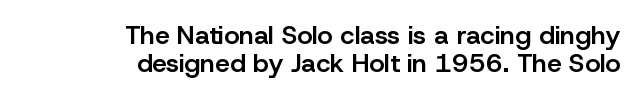
Q: Is the text bold? A: Semi-bold.
Q: Is the text italic (slanted)? A: No, it is upright.
Q: Is the text underlined? A: No.
Q: How is the paragraph aligned? A: Right-aligned.
Q: Is the spacing between letters normal or unusually wide? A: Normal.
Q: Is the spacing between lines tight, normal or loose? A: Tight.
